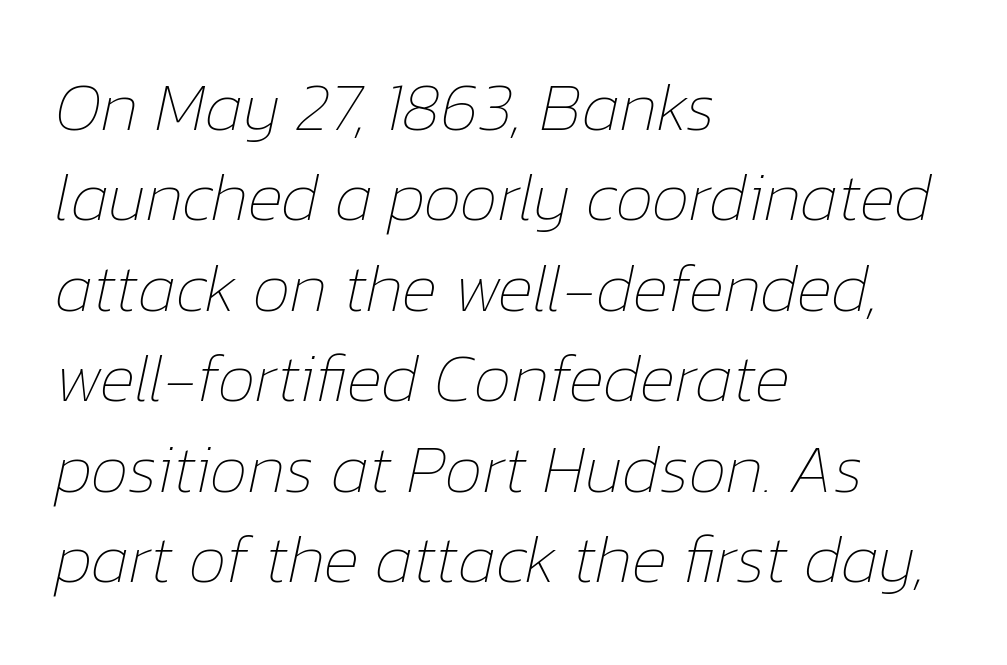
The image shows 68 px thin type, italic (leaning right); set left-aligned, normal line spacing (1.33x), normal letter spacing, not underlined; low stroke contrast and a medium x-height.
